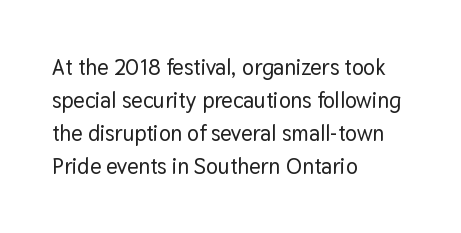
A clean baseline with only descenders dipping below it. Standard letterfit; no display-style spreading of the glyphs. Notice how descenders clear the ascenders below comfortably — that's standard leading. It's the straight-up-and-down kind of type. Does the copy run flush right? No — it runs flush left.
